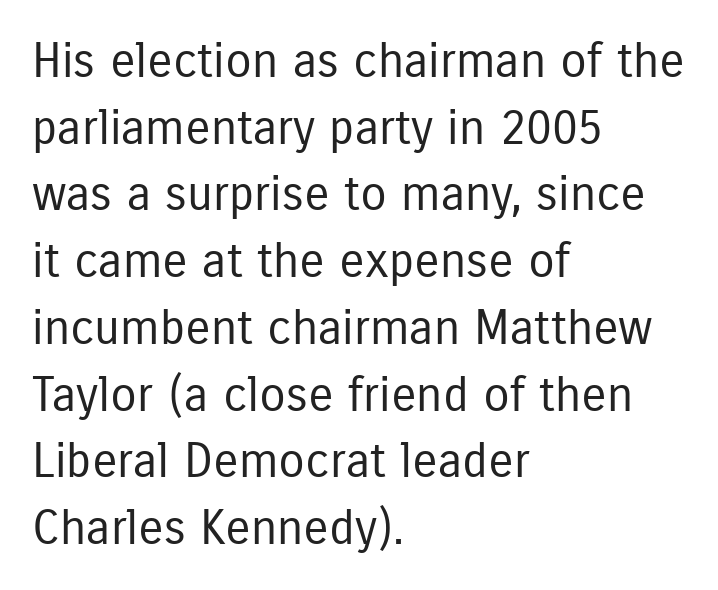
{"serif": "no", "italic": "no", "bold": "no", "weight": "regular", "width": "condensed", "stroke_contrast": "low", "x_height": "medium", "monospaced": "no", "underline": "no", "align": "left", "line_spacing": "normal", "line_spacing_ratio": 1.39, "letter_spacing": "normal", "letter_spacing_em": 0.0, "glyph_px": 48}
